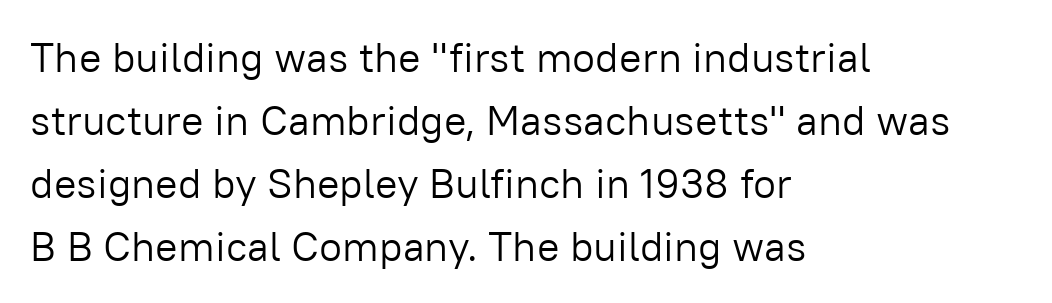
Teacher's note: observe the even left margin — that is flush-left alignment. This block has exactly the height ordinary leading produces. Serif or sans? Sans — the stroke terminals are bare. This is not heavy type; no bold has been used. Spacing between characters is what you'd get straight out of the box. These lines were composed using upright roman letters.
